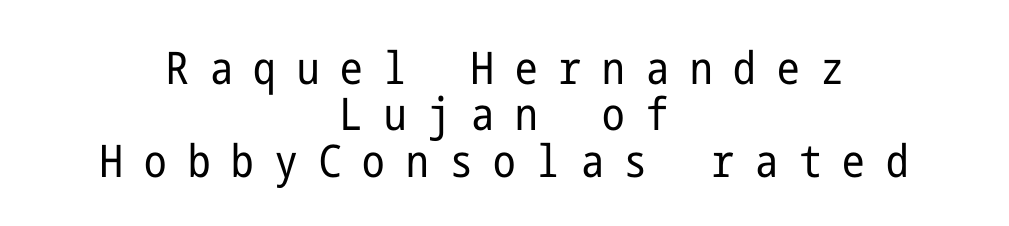
The image shows 45 px regular-weight, condensed sans-serif type, upright; set centered, tight line spacing (1.03x), unusually wide letter spacing (+0.47 em), not underlined; low stroke contrast and a medium x-height.
